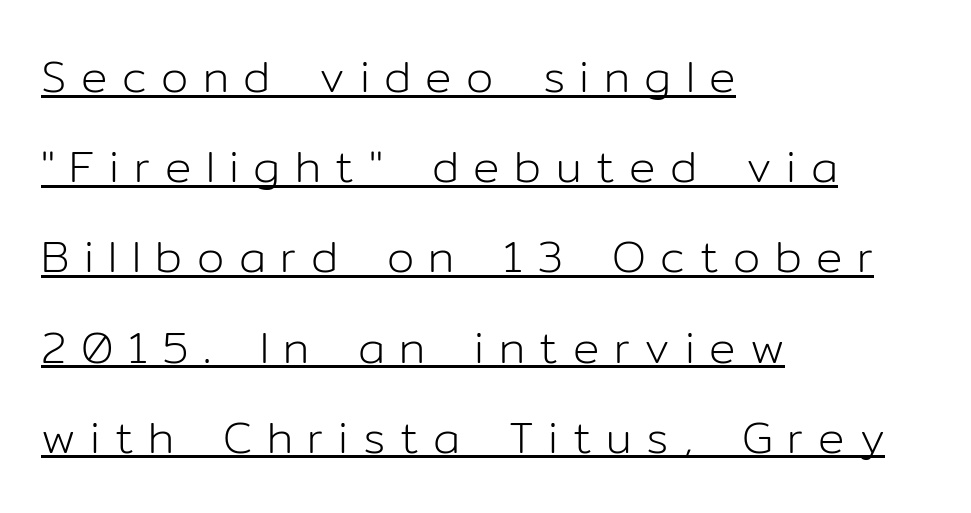
{"serif": "no", "italic": "no", "bold": "no", "weight": "light", "width": "normal", "stroke_contrast": "low", "x_height": "medium", "monospaced": "no", "underline": "yes", "align": "left", "line_spacing": "loose", "line_spacing_ratio": 2.05, "letter_spacing": "wide", "letter_spacing_em": 0.33, "glyph_px": 44}
